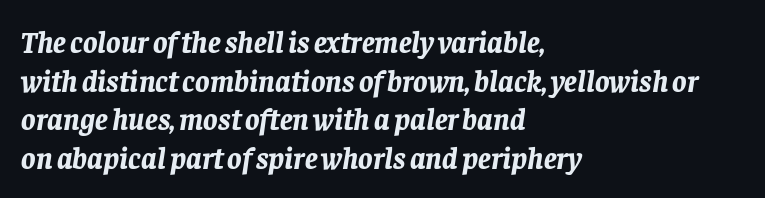
{"italic": "yes", "lean": "right", "slant_degrees": 8, "bold": "yes", "weight": "bold", "width": "normal", "stroke_contrast": "low", "x_height": "large", "monospaced": "no", "underline": "no", "align": "left", "line_spacing": "normal", "line_spacing_ratio": 1.29, "letter_spacing": "normal", "letter_spacing_em": 0.0, "glyph_px": 30}
